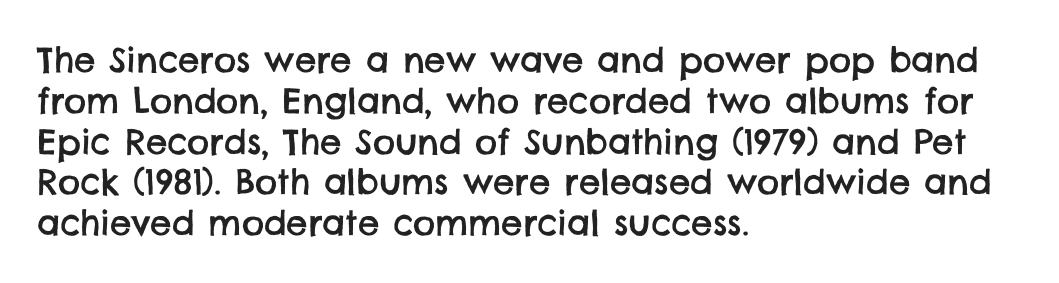
The image shows 34 px sans-serif type; set left-aligned, line spacing 1.2x, normal letter spacing, not underlined; low stroke contrast and a large x-height.
